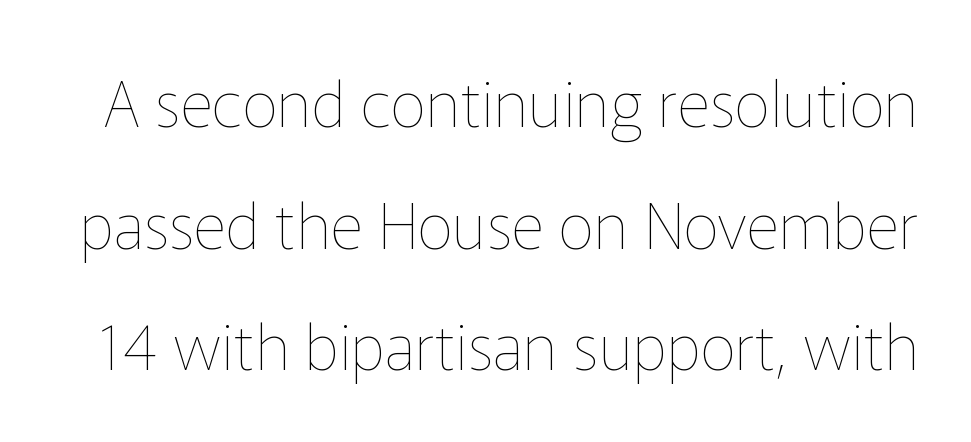
Baseline-to-baseline distance is far greater than the letter height. Spacing verdict: proportional, widths tailored to each character. Honestly, there is no underline to notice here at all. The specimen reads as upright at a glance. This reads as an unemphasized weight, regular at the heaviest. Spacing between characters is what you'd get straight out of the box.
